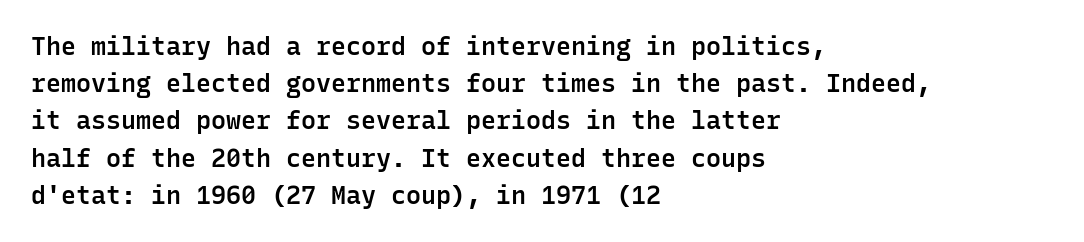
Q: Is the text bold? A: Semi-bold.
Q: Is the text italic (slanted)? A: No, it is upright.
Q: Is the text underlined? A: No.
Q: How is the paragraph aligned? A: Left-aligned.
Q: Is the spacing between letters normal or unusually wide? A: Normal.
Q: Is the spacing between lines tight, normal or loose? A: Normal.
